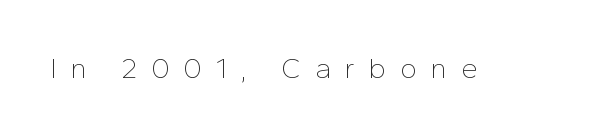
{"serif": "no", "italic": "no", "bold": "no", "weight": "thin", "width": "normal", "stroke_contrast": "low", "x_height": "medium", "monospaced": "no", "underline": "no", "letter_spacing": "wide", "letter_spacing_em": 0.47, "glyph_px": 29}
